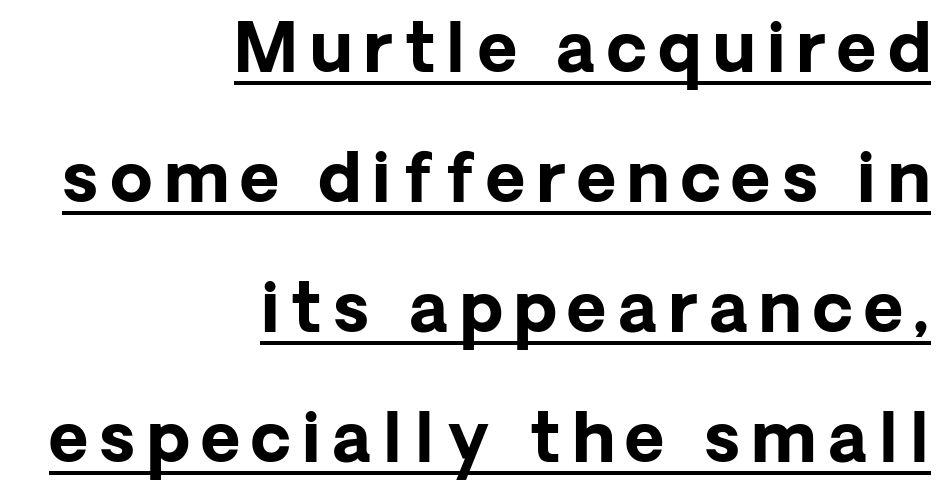
{"serif": "no", "italic": "no", "bold": "yes", "weight": "bold", "width": "normal", "stroke_contrast": "low", "x_height": "medium", "monospaced": "no", "underline": "yes", "align": "right", "line_spacing": "loose", "line_spacing_ratio": 1.91, "glyph_px": 68}
